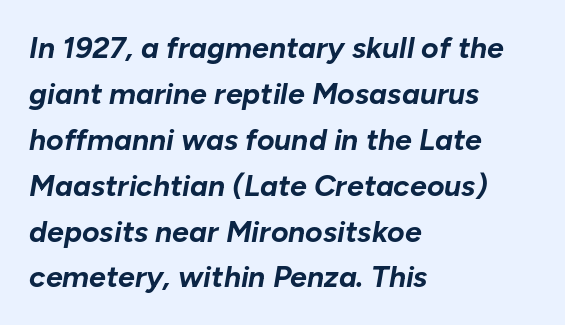
Q: Is the text bold? A: Yes.
Q: Is the text italic (slanted)? A: Yes, it leans right by about 10 degrees.
Q: Is the text underlined? A: No.
Q: How is the paragraph aligned? A: Left-aligned.
Q: Is the spacing between letters normal or unusually wide? A: Normal.
Q: Is the spacing between lines tight, normal or loose? A: Normal.
Q: Width (condensed, normal, or wide)? A: Normal.
Q: Stroke contrast? A: Low.
Q: x-height? A: Medium.
Q: Monospaced? A: No.
